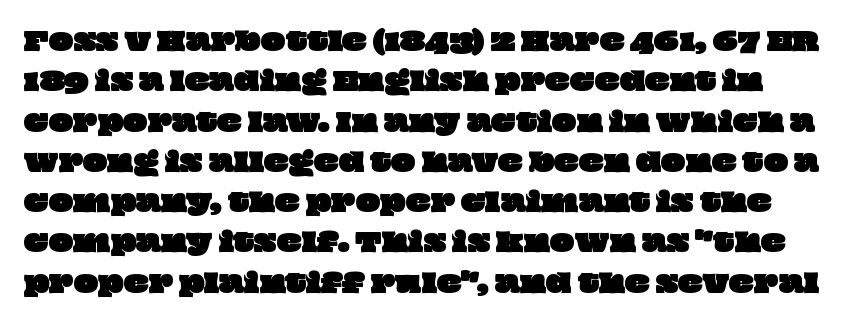
Q: Is the text underlined? A: No.
Q: Is the spacing between letters normal or unusually wide? A: Normal.
Q: Is the spacing between lines tight, normal or loose? A: Normal.
